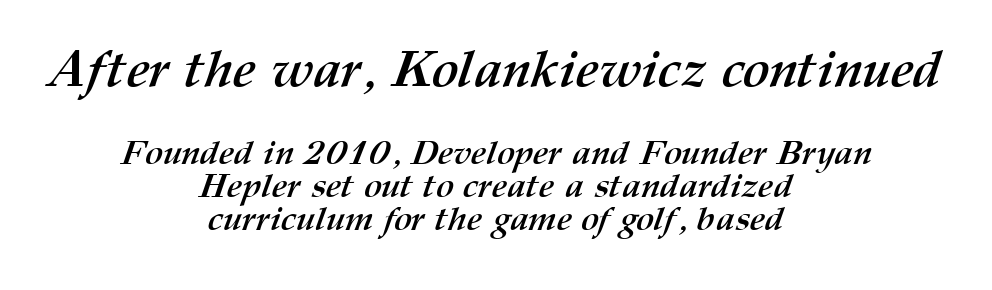
The image shows 51 px semibold type; set centered, tight line spacing (0.97x), normal letter spacing, not underlined; the first (top) block is 1.5x larger; medium stroke contrast and a medium x-height.
